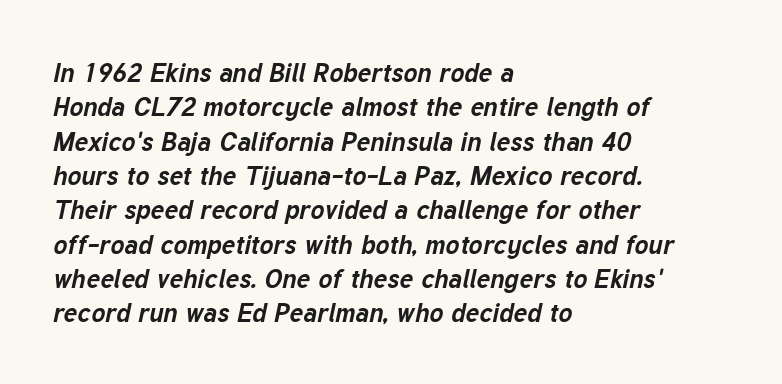
The image shows 26 px bold type, italic (leaning right); set left-aligned, normal line spacing (1.32x), normal letter spacing, not underlined.
